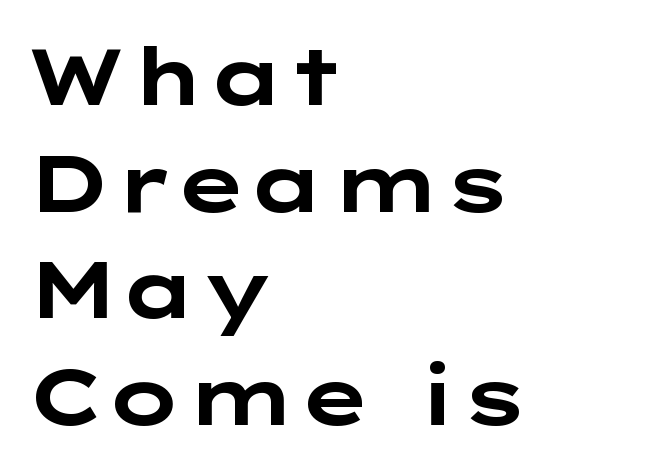
{"serif": "no", "italic": "no", "bold": "yes", "weight": "bold", "width": "wide", "stroke_contrast": "low", "x_height": "medium", "underline": "no", "align": "left", "line_spacing": "normal", "line_spacing_ratio": 1.35, "letter_spacing": "normal", "letter_spacing_em": 0.0, "glyph_px": 79}
